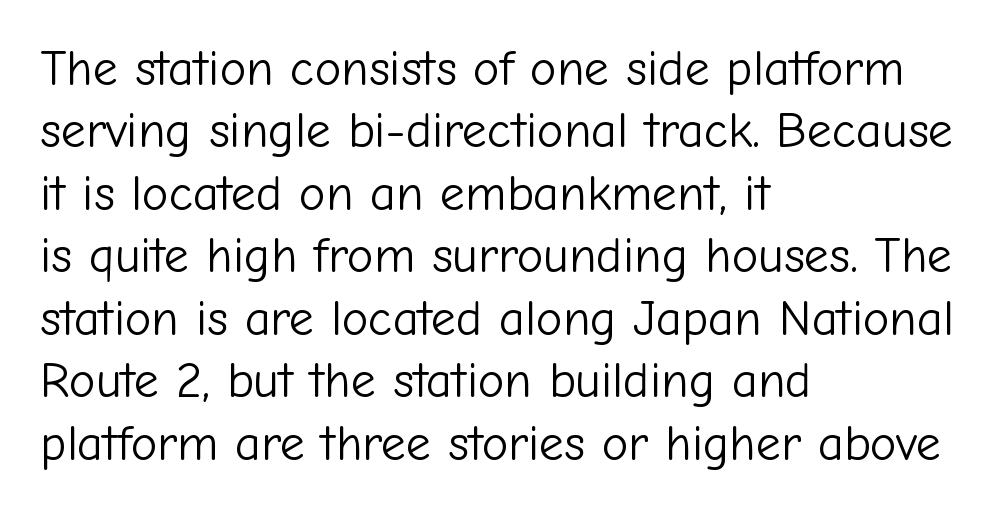
Q: Is the text bold? A: No.
Q: Is the text italic (slanted)? A: No, it is upright.
Q: Is the typeface a serif or a sans-serif typeface? A: Sans-serif.
Q: Is the text underlined? A: No.
Q: How is the paragraph aligned? A: Left-aligned.
Q: Is the spacing between letters normal or unusually wide? A: Normal.
Q: Is the spacing between lines tight, normal or loose? A: Normal.
Q: Width (condensed, normal, or wide)? A: Normal.
Q: Stroke contrast? A: Low.
Q: x-height? A: Medium.
Q: Monospaced? A: No.
